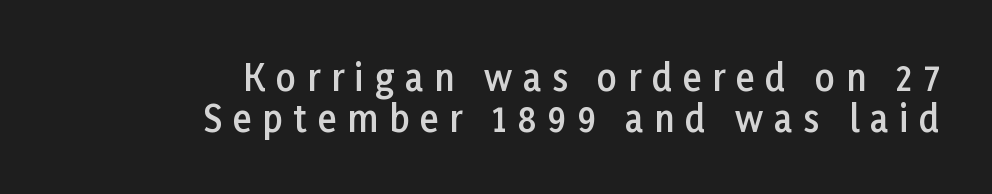
A fair bit of extra ink — the face is semibold, not bold. Looks like regular typesetting: each glyph gets only the width it needs. Look at the bottom of the vertical strokes: they stop flat, with no serifs. This is the regular roman posture of the typeface. Each word looks stretched out because of the extra space between its letters.
